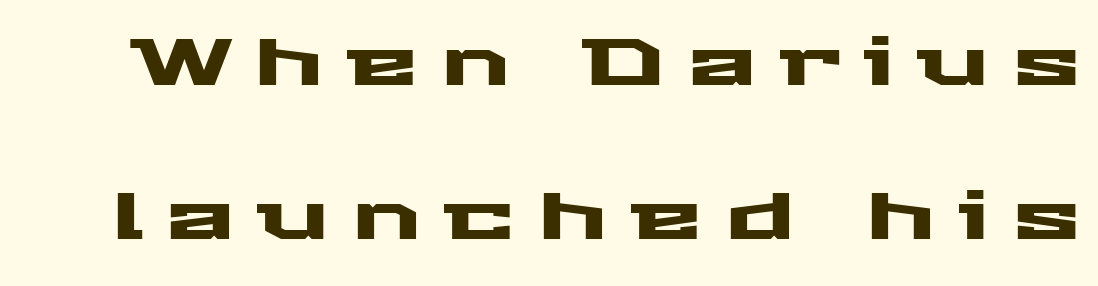
{"serif": "no", "italic": "no", "width": "wide", "stroke_contrast": "medium", "x_height": "medium", "monospaced": "no", "underline": "no", "line_spacing": "loose", "line_spacing_ratio": 2.37, "letter_spacing": "wide", "letter_spacing_em": 0.35, "glyph_px": 65}
